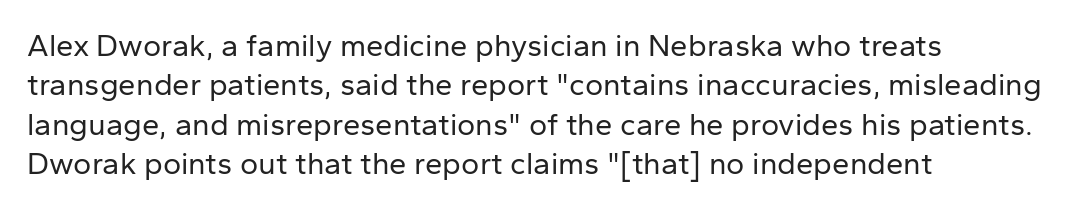
The image shows 31 px regular-weight sans-serif type, upright; set left-aligned, normal line spacing (1.27x), normal letter spacing, not underlined; low stroke contrast and a medium x-height.
